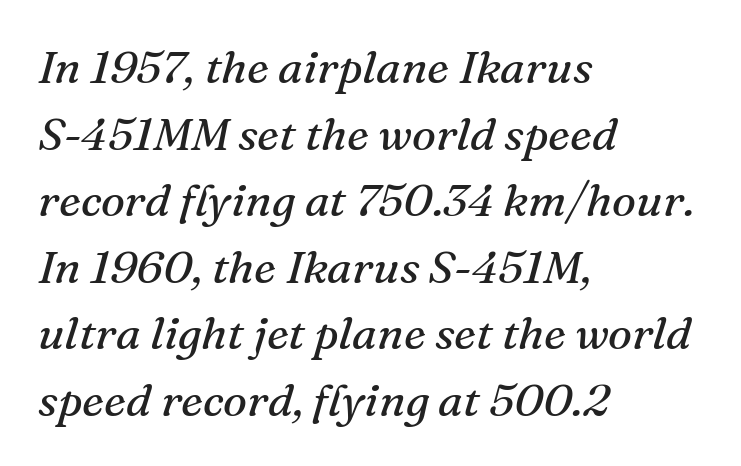
{"serif": "yes", "italic": "yes", "lean": "right", "slant_degrees": 16, "bold": "no", "weight": "regular", "width": "normal", "stroke_contrast": "medium", "x_height": "medium", "monospaced": "no", "underline": "no", "align": "left", "line_spacing": "normal", "line_spacing_ratio": 1.48, "letter_spacing": "normal", "letter_spacing_em": 0.0, "glyph_px": 45}
